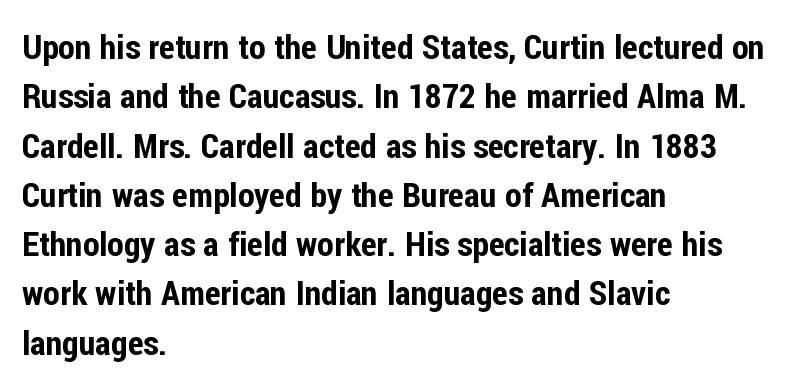
The image shows 34 px condensed sans-serif type, upright; set left-aligned, normal line spacing (1.45x), normal letter spacing, not underlined; low stroke contrast and a medium x-height.
